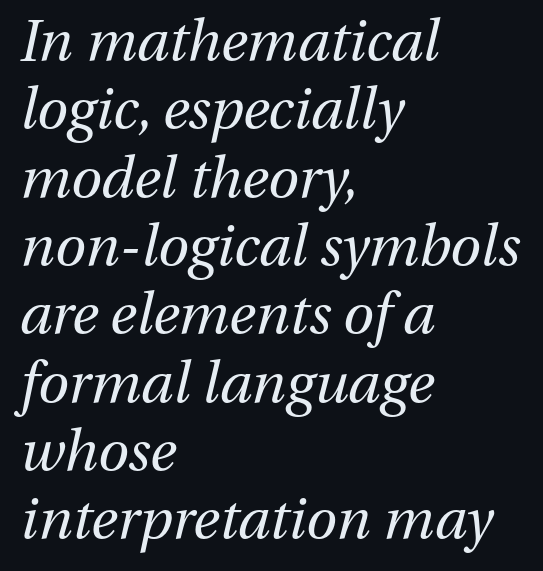
Descenders are the only things crossing below the line. Is this a fixed-width face? No — the glyphs have proportional, varying widths. Teacher's note: observe the even left margin — that is flush-left alignment. The typesetting does not lean heavy: it is not bold. Inter-character spacing is left at the font's built-in metrics.
